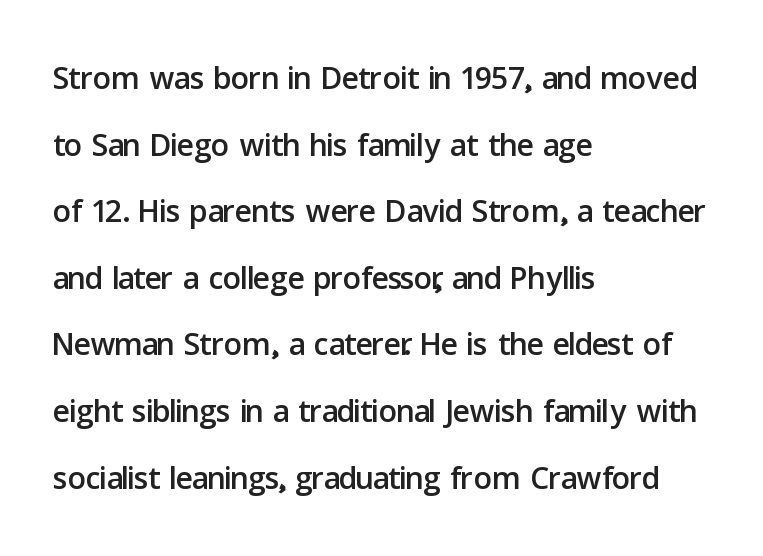
{"serif": "no", "italic": "no", "width": "normal", "stroke_contrast": "low", "x_height": "medium", "monospaced": "no", "underline": "no", "align": "left", "line_spacing": "normal", "line_spacing_ratio": 1.48, "letter_spacing": "normal", "letter_spacing_em": 0.0, "glyph_px": 45}
